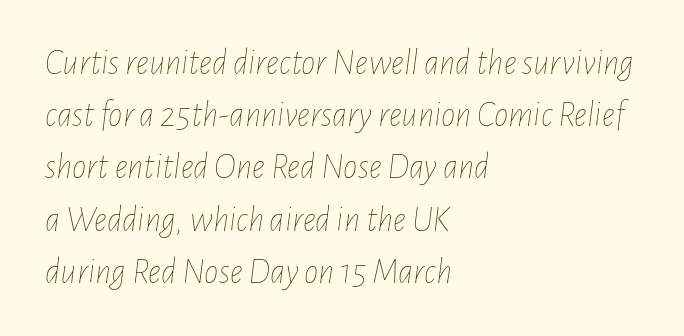
The image shows 36 px thin, condensed type, italic (leaning right); set left-aligned, normal line spacing (1.45x), normal letter spacing, not underlined; low stroke contrast and a medium x-height.
